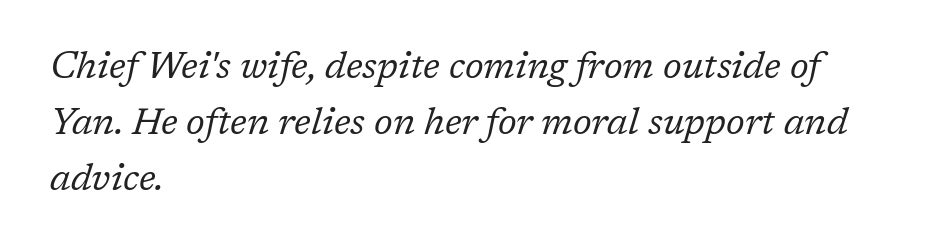
Is the letter spacing exaggerated? No — it looks like the ordinary default. The strokes carry an ordinary text weight at most. Slant detected: the letters are inclined. The text block is weighted toward the left margin, trailing off unevenly rightward.
